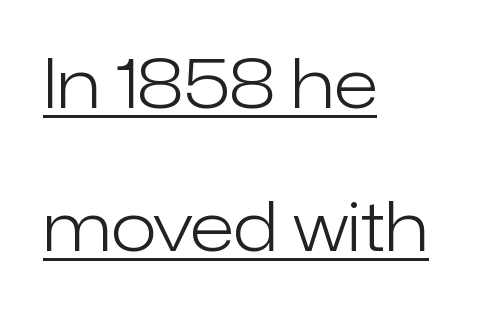
The ragged edge is on the right, which tells us the setting is flush left. A roman cut, with each character standing at attention. The strokes carry an ordinary text weight at most. Serif or sans? Sans — the stroke terminals are bare. The letters advance in unequal steps, a hallmark of proportional type. Nobody touched the tracking dial on this one.
